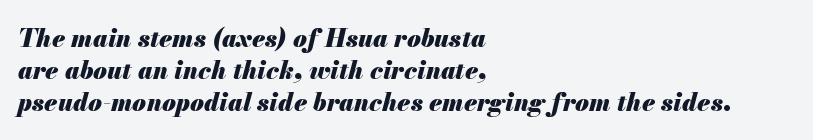
{"italic": "yes", "lean": "right", "slant_degrees": 13, "bold": "yes", "underline": "no", "align": "left", "line_spacing": "normal", "line_spacing_ratio": 1.29, "letter_spacing": "normal", "letter_spacing_em": 0.0, "glyph_px": 25}
